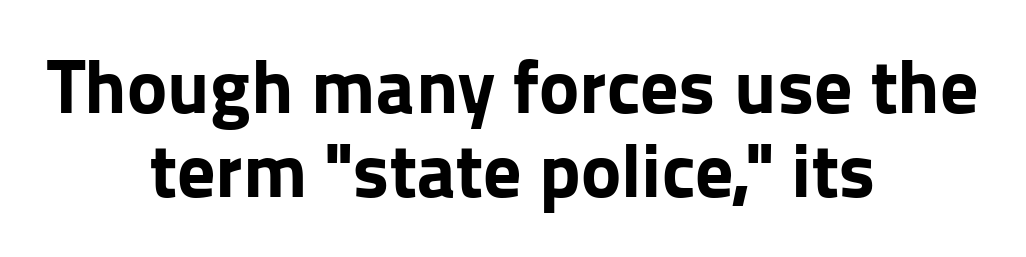
The image shows 76 px bold sans-serif type, upright; set centered, tight line spacing (1.1x), normal letter spacing, not underlined; low stroke contrast and a medium x-height.
